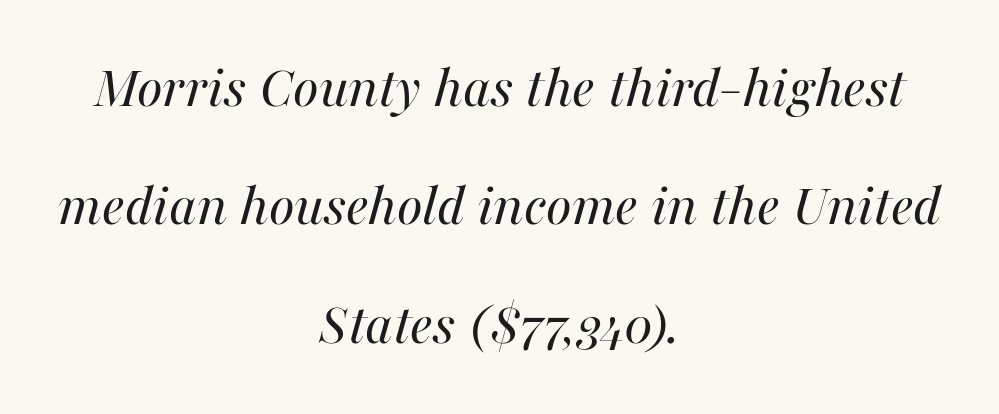
Q: Is the text bold? A: No.
Q: Is the text italic (slanted)? A: Yes, it leans right by about 16 degrees.
Q: Is the text underlined? A: No.
Q: How is the paragraph aligned? A: Centered.
Q: Is the spacing between letters normal or unusually wide? A: Normal.
Q: Is the spacing between lines tight, normal or loose? A: Loose.
Q: Width (condensed, normal, or wide)? A: Normal.
Q: Stroke contrast? A: Medium.
Q: x-height? A: Medium.
Q: Monospaced? A: No.
